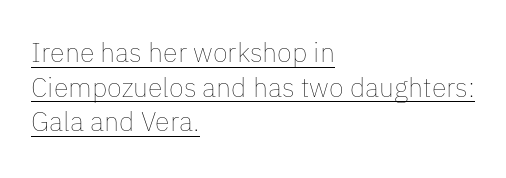
The letters look calm and open, with moderate or lighter stems. These lines were composed using upright roman letters. Glyph-to-glyph distance matches everyday printed text. The lines sit at an ordinary, default distance from one another.
